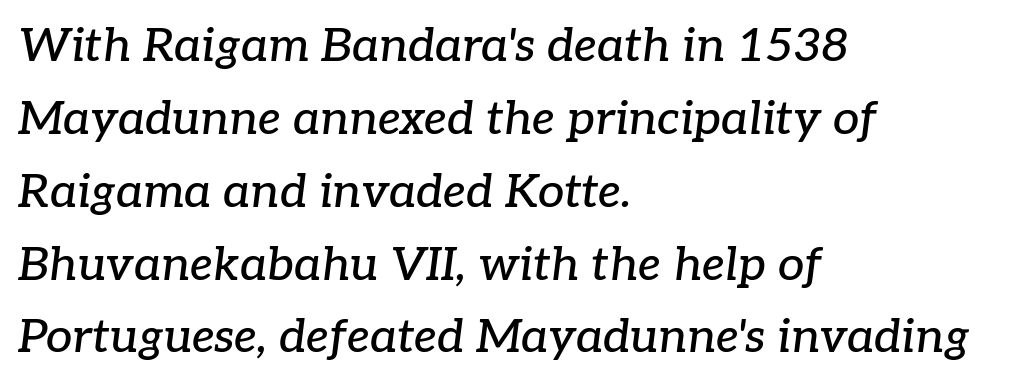
Q: Is the text italic (slanted)? A: Yes, it leans right by about 7 degrees.
Q: Is the typeface a serif or a sans-serif typeface? A: Serif.
Q: Is the text underlined? A: No.
Q: How is the paragraph aligned? A: Left-aligned.
Q: Is the spacing between letters normal or unusually wide? A: Normal.
Q: Is the spacing between lines tight, normal or loose? A: Normal.
Q: Width (condensed, normal, or wide)? A: Normal.
Q: Stroke contrast? A: Low.
Q: x-height? A: Medium.
Q: Monospaced? A: No.
